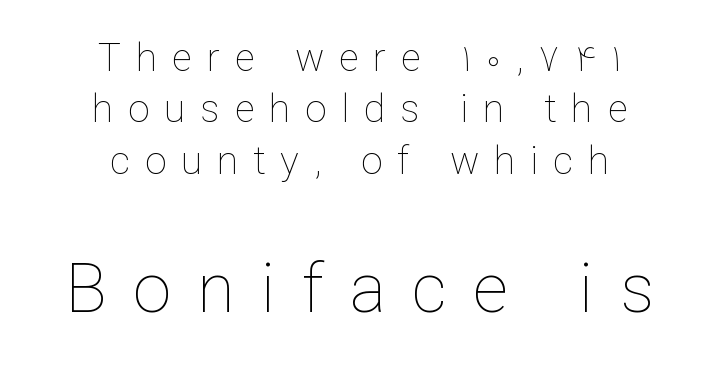
{"italic": "no", "bold": "no", "weight": "thin", "width": "normal", "stroke_contrast": "low", "x_height": "medium", "monospaced": "no", "underline": "no", "align": "center", "line_spacing": "normal", "line_spacing_ratio": 1.32, "letter_spacing": "wide", "letter_spacing_em": 0.38, "larger_block": "second", "size_ratio": 1.77, "glyph_px": 69}
